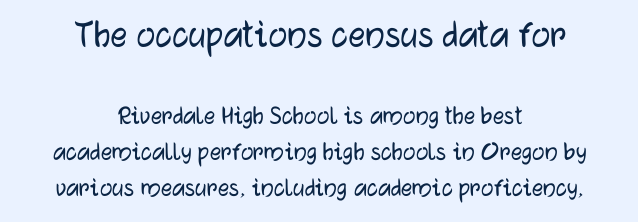
Q: Is the text italic (slanted)? A: No, it is upright.
Q: Is the typeface a serif or a sans-serif typeface? A: Sans-serif.
Q: Is the text underlined? A: No.
Q: How is the paragraph aligned? A: Centered.
Q: Is the spacing between letters normal or unusually wide? A: Normal.
Q: Is the spacing between lines tight, normal or loose? A: Normal.
Q: Which block of text is set in a larger size, the first (top) or the second (bottom)? A: The first (top) one.
Q: Width (condensed, normal, or wide)? A: Normal.
Q: Stroke contrast? A: Low.
Q: x-height? A: Medium.
Q: Monospaced? A: No.
